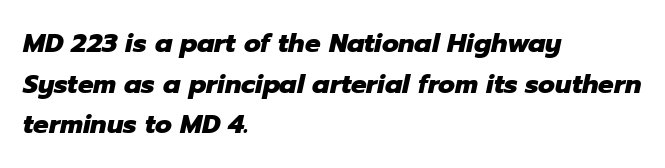
Q: Is the text bold? A: Yes.
Q: Is the text italic (slanted)? A: Yes, it leans right by about 12 degrees.
Q: Is the text underlined? A: No.
Q: How is the paragraph aligned? A: Left-aligned.
Q: Is the spacing between letters normal or unusually wide? A: Normal.
Q: Is the spacing between lines tight, normal or loose? A: Normal.
